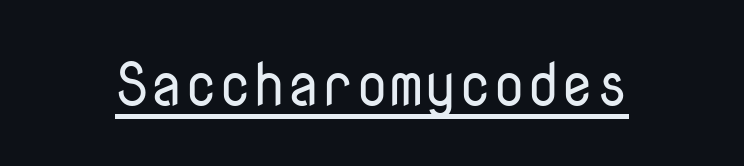
{"serif": "no", "italic": "no", "bold": "no", "weight": "regular", "width": "normal", "stroke_contrast": "low", "x_height": "medium", "monospaced": "yes", "underline": "yes", "letter_spacing": "normal", "letter_spacing_em": 0.0, "glyph_px": 61}
